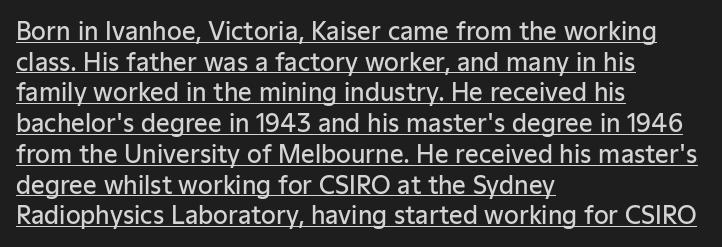
Q: Is the text bold? A: Semi-bold.
Q: Is the text italic (slanted)? A: No, it is upright.
Q: Is the text underlined? A: Yes.
Q: How is the paragraph aligned? A: Left-aligned.
Q: Is the spacing between letters normal or unusually wide? A: Normal.
Q: Is the spacing between lines tight, normal or loose? A: Normal.
